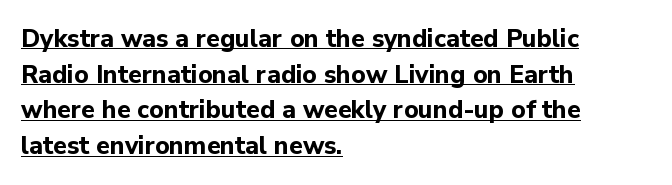
{"italic": "no", "bold": "yes", "underline": "yes", "align": "left", "line_spacing": "normal", "line_spacing_ratio": 1.43, "letter_spacing": "normal", "letter_spacing_em": 0.0, "glyph_px": 25}
